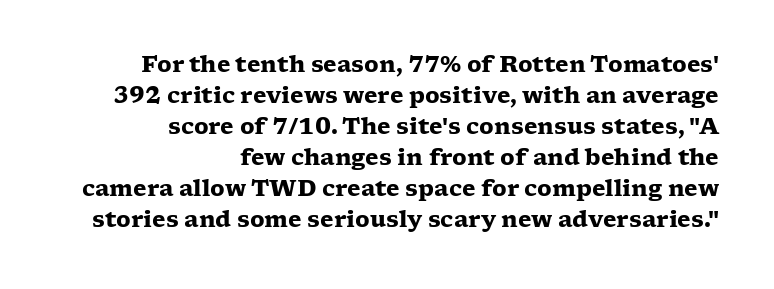
{"italic": "no", "bold": "yes", "underline": "no", "align": "right", "line_spacing": "normal", "line_spacing_ratio": 1.41, "letter_spacing": "normal", "letter_spacing_em": 0.0, "glyph_px": 22}
